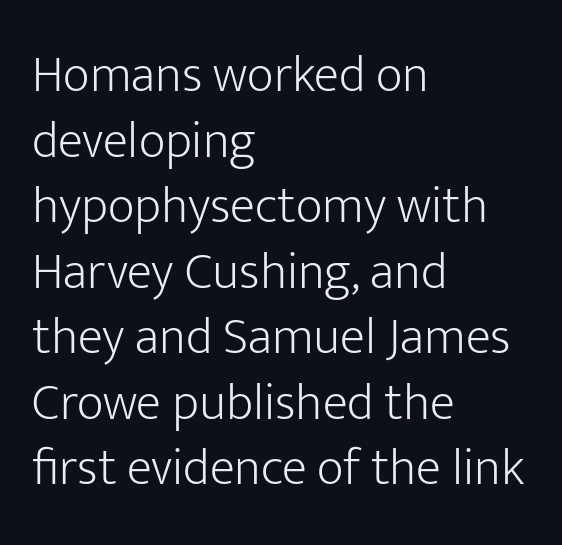
Q: Is the text bold? A: No.
Q: Is the text italic (slanted)? A: No, it is upright.
Q: Is the typeface a serif or a sans-serif typeface? A: Sans-serif.
Q: Is the text underlined? A: No.
Q: How is the paragraph aligned? A: Left-aligned.
Q: Is the spacing between letters normal or unusually wide? A: Normal.
Q: Is the spacing between lines tight, normal or loose? A: Normal.
Q: Width (condensed, normal, or wide)? A: Normal.
Q: Stroke contrast? A: Low.
Q: x-height? A: Medium.
Q: Monospaced? A: No.
